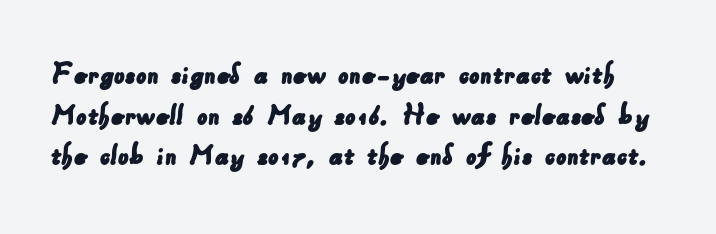
{"serif": "no", "width": "normal", "stroke_contrast": "low", "x_height": "small", "monospaced": "no", "underline": "no", "line_spacing_ratio": 1.23, "letter_spacing": "normal", "letter_spacing_em": 0.0, "glyph_px": 33}
